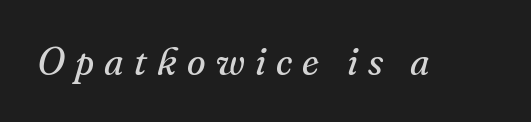
A typesetter would mark this as italic. This rendering widens character spacing well past its baseline value. The letters advance in unequal steps, a hallmark of proportional type. Each stroke keeps to a modest, everyday thickness or less. The foot of each line stays bare and open.
